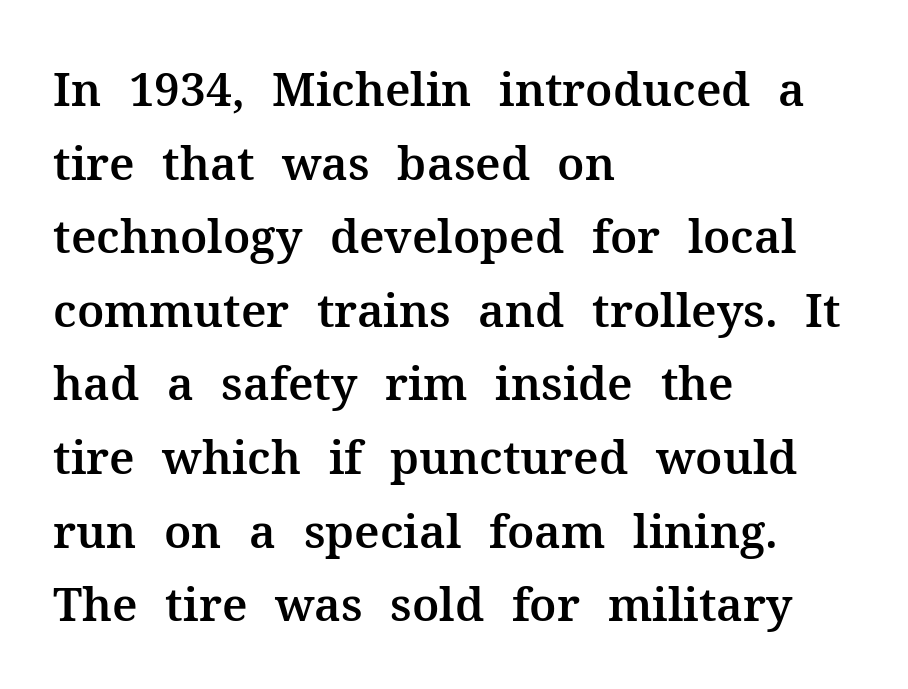
The image shows 46 px serif type, upright; set left-aligned, normal line spacing (1.6x), normal letter spacing, not underlined; medium stroke contrast and a medium x-height.
